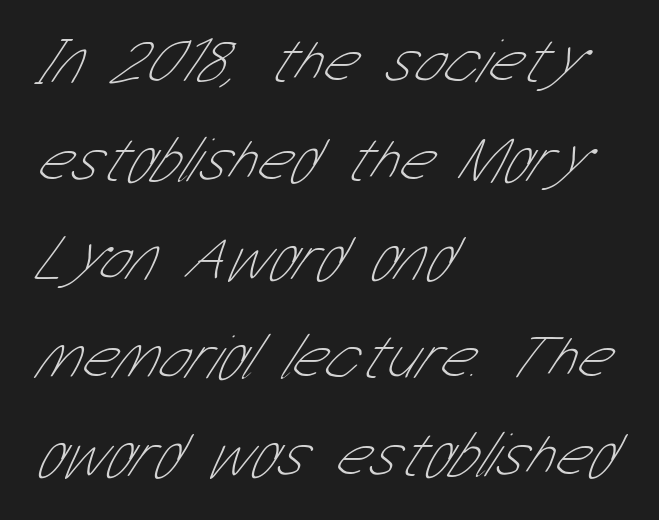
The image shows 64 px thin, condensed sans-serif type; set left-aligned, normal line spacing (1.54x), normal letter spacing, not underlined; low stroke contrast and a medium x-height.
